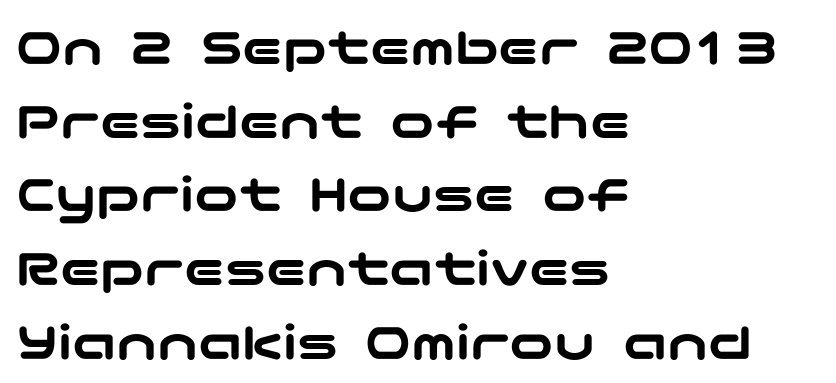
Q: Is the text italic (slanted)? A: No, it is upright.
Q: Is the typeface a serif or a sans-serif typeface? A: Sans-serif.
Q: Is the text underlined? A: No.
Q: How is the paragraph aligned? A: Left-aligned.
Q: Is the spacing between letters normal or unusually wide? A: Normal.
Q: Is the spacing between lines tight, normal or loose? A: Normal.
Q: Width (condensed, normal, or wide)? A: Wide.
Q: Stroke contrast? A: Low.
Q: x-height? A: Medium.
